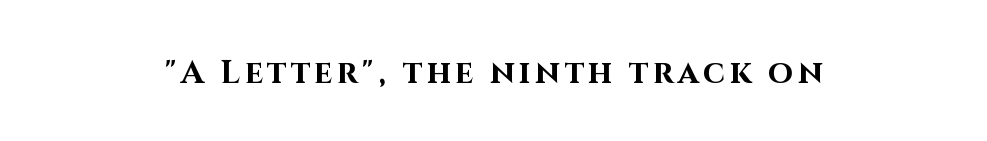
{"serif": "no", "italic": "no", "bold": "yes", "weight": "bold", "width": "normal", "stroke_contrast": "high", "x_height": "large", "monospaced": "no", "underline": "no", "align": "center", "glyph_px": 32}
